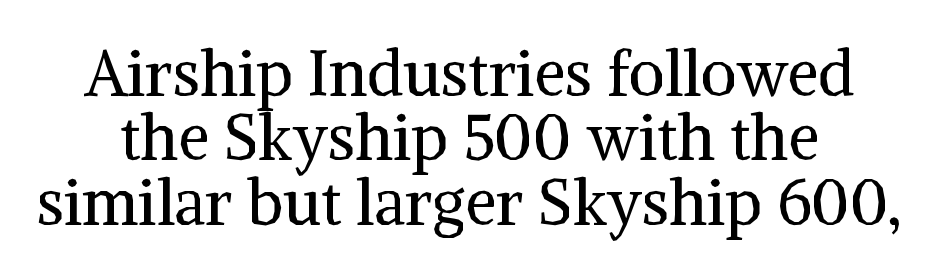
The image shows 63 px regular-weight serif type, upright; set tight line spacing (1.02x), normal letter spacing, not underlined; medium stroke contrast and a medium x-height.
